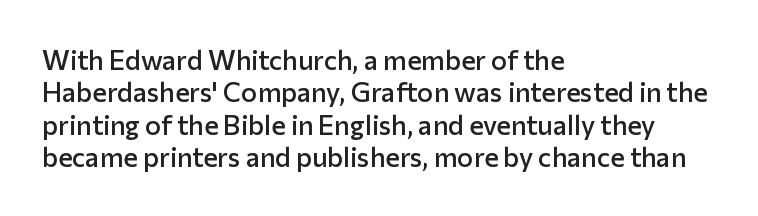
Beneath every word, the page is bare. A somewhat darkened texture: the type is semibold rather than bold. The axis of the letterforms is exactly vertical. Words appear dense and cohesive because spacing is normal.
